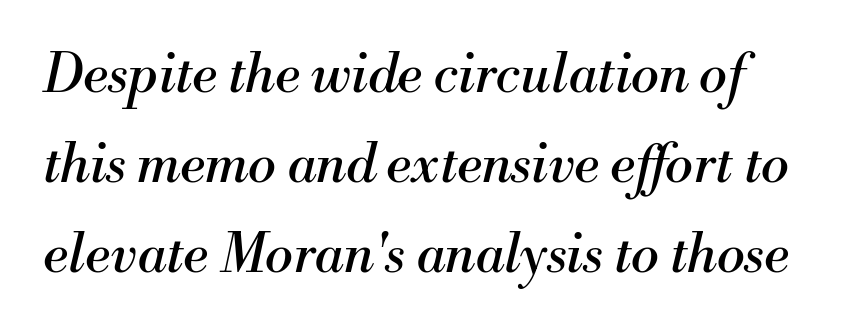
Q: Is the text bold? A: No.
Q: Is the text italic (slanted)? A: Yes, it leans right by about 13 degrees.
Q: Is the typeface a serif or a sans-serif typeface? A: Serif.
Q: Is the text underlined? A: No.
Q: How is the paragraph aligned? A: Left-aligned.
Q: Is the spacing between letters normal or unusually wide? A: Normal.
Q: Is the spacing between lines tight, normal or loose? A: Normal.
Q: Width (condensed, normal, or wide)? A: Normal.
Q: Stroke contrast? A: Medium.
Q: x-height? A: Small.
Q: Monospaced? A: No.
